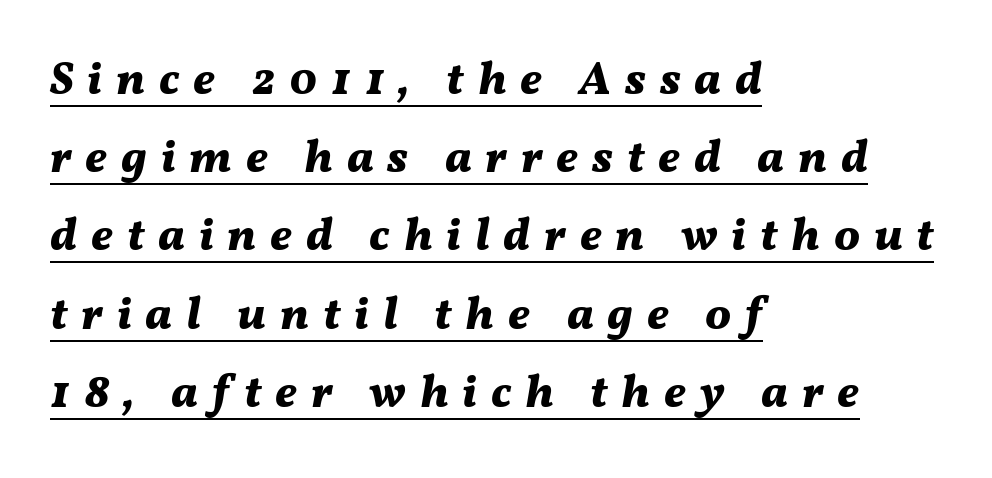
{"italic": "yes", "lean": "right", "slant_degrees": 11, "bold": "yes", "weight": "bold", "width": "normal", "stroke_contrast": "medium", "x_height": "medium", "monospaced": "no", "underline": "yes", "align": "left", "line_spacing": "normal", "line_spacing_ratio": 1.7, "letter_spacing": "wide", "letter_spacing_em": 0.3, "glyph_px": 46}
